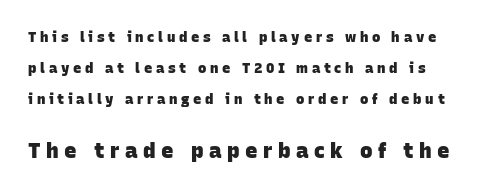
The passage shown has open, widely tracked lettering throughout. The zone under the glyphs is completely vacant. Weight check: bold — yes, fully. Honestly, the rows look like they've been pulled way apart. Which chunk is bigger? The second one — the bottom block dwarfs the top.
